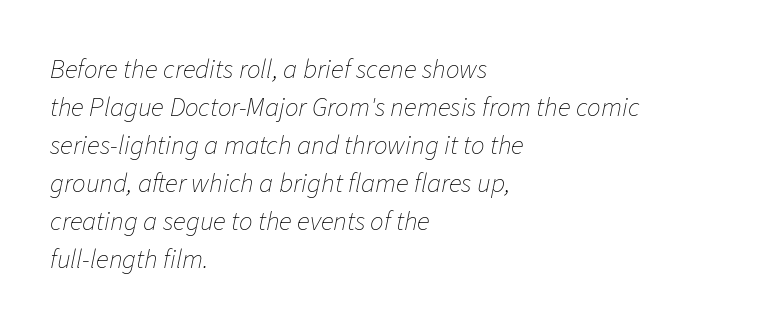
{"italic": "yes", "lean": "right", "slant_degrees": 11, "bold": "no", "underline": "no", "align": "left", "line_spacing": "normal", "line_spacing_ratio": 1.41, "letter_spacing": "normal", "letter_spacing_em": 0.0, "glyph_px": 27}
